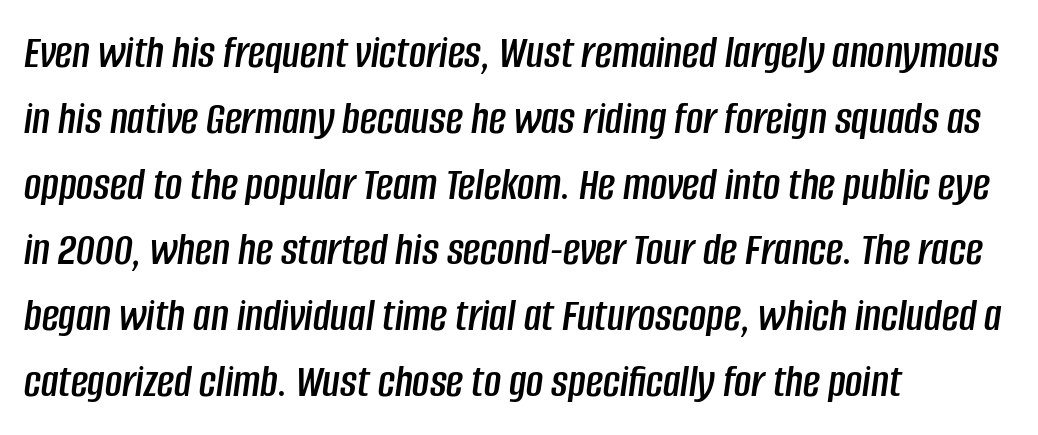
Q: Is the text italic (slanted)? A: Yes, it leans right by about 8 degrees.
Q: Is the text underlined? A: No.
Q: How is the paragraph aligned? A: Left-aligned.
Q: Is the spacing between letters normal or unusually wide? A: Normal.
Q: Is the spacing between lines tight, normal or loose? A: Normal.
Q: Width (condensed, normal, or wide)? A: Condensed.
Q: Stroke contrast? A: Low.
Q: x-height? A: Large.
Q: Monospaced? A: No.
